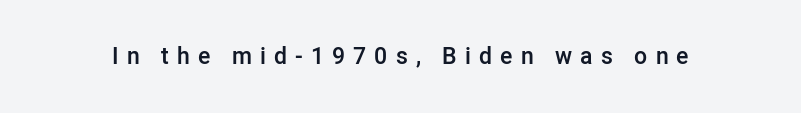
The image shows 23 px text type, upright; set unusually wide letter spacing (+0.35 em), not underlined.
